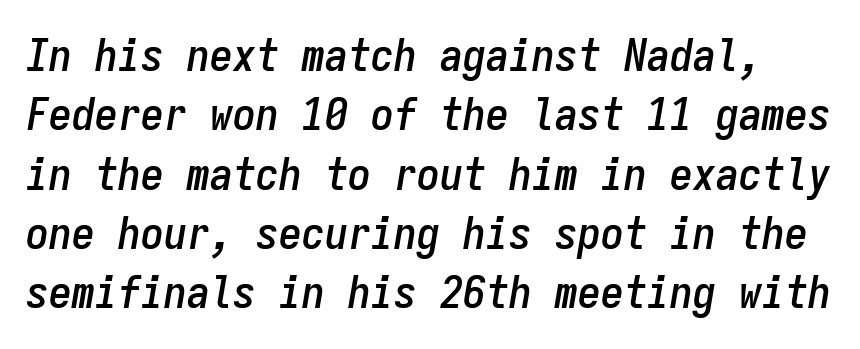
{"italic": "yes", "lean": "right", "slant_degrees": 9, "width": "condensed", "stroke_contrast": "low", "x_height": "medium", "monospaced": "yes", "underline": "no", "line_spacing": "normal", "line_spacing_ratio": 1.29, "letter_spacing": "normal", "letter_spacing_em": 0.0, "glyph_px": 46}
